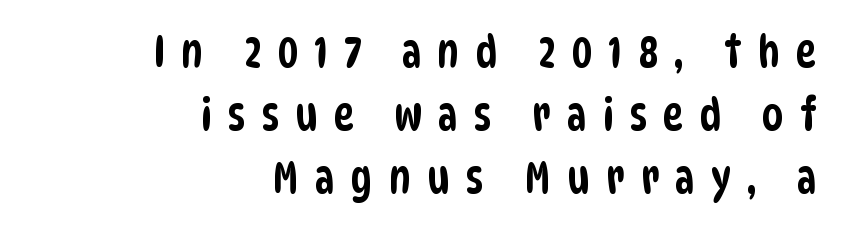
Q: Is the typeface a serif or a sans-serif typeface? A: Sans-serif.
Q: Is the text underlined? A: No.
Q: How is the paragraph aligned? A: Right-aligned.
Q: Is the spacing between letters normal or unusually wide? A: Unusually wide.
Q: Is the spacing between lines tight, normal or loose? A: Normal.
Q: Width (condensed, normal, or wide)? A: Condensed.
Q: Stroke contrast? A: Low.
Q: x-height? A: Large.
Q: Monospaced? A: No.
